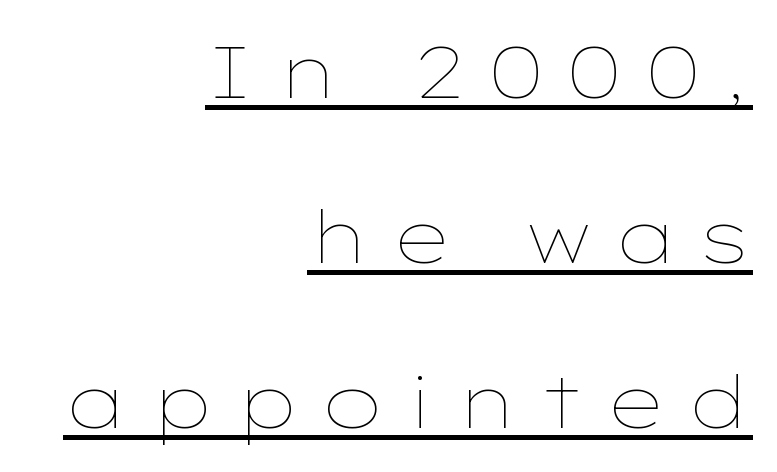
Q: Is the text bold? A: No.
Q: Is the text italic (slanted)? A: No, it is upright.
Q: Is the text underlined? A: Yes.
Q: How is the paragraph aligned? A: Right-aligned.
Q: Is the spacing between letters normal or unusually wide? A: Unusually wide.
Q: Is the spacing between lines tight, normal or loose? A: Loose.
Q: Width (condensed, normal, or wide)? A: Wide.
Q: Stroke contrast? A: Low.
Q: x-height? A: Medium.
Q: Monospaced? A: No.
